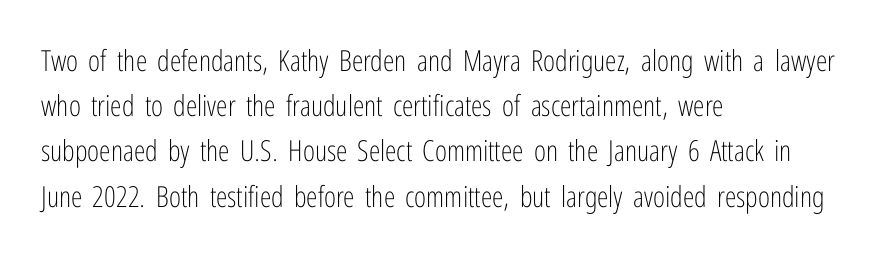
The image shows 29 px light, condensed sans-serif type, upright; set left-aligned, normal line spacing (1.56x), normal letter spacing, not underlined; low stroke contrast and a medium x-height.
